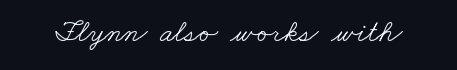
{"serif": "yes", "bold": "no", "weight": "light", "width": "wide", "stroke_contrast": "low", "x_height": "small", "monospaced": "no", "underline": "no", "letter_spacing": "normal", "letter_spacing_em": 0.0, "glyph_px": 31}
